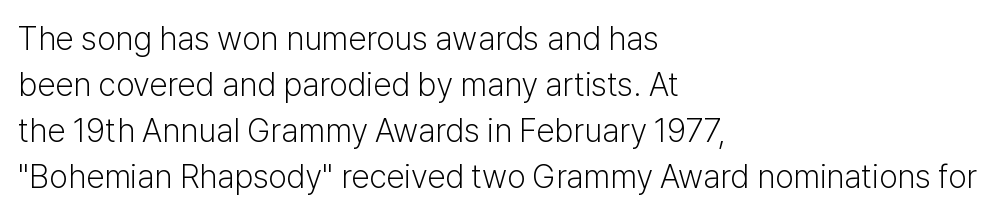
Q: Is the text bold? A: No.
Q: Is the text italic (slanted)? A: No, it is upright.
Q: Is the typeface a serif or a sans-serif typeface? A: Sans-serif.
Q: Is the text underlined? A: No.
Q: How is the paragraph aligned? A: Left-aligned.
Q: Is the spacing between letters normal or unusually wide? A: Normal.
Q: Is the spacing between lines tight, normal or loose? A: Normal.
Q: Width (condensed, normal, or wide)? A: Normal.
Q: Stroke contrast? A: Low.
Q: x-height? A: Medium.
Q: Monospaced? A: No.
